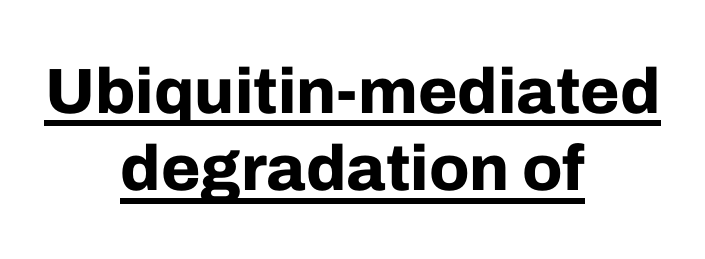
Q: Is the text bold? A: Yes.
Q: Is the text italic (slanted)? A: No, it is upright.
Q: Is the typeface a serif or a sans-serif typeface? A: Sans-serif.
Q: Is the text underlined? A: Yes.
Q: How is the paragraph aligned? A: Centered.
Q: Is the spacing between letters normal or unusually wide? A: Normal.
Q: Width (condensed, normal, or wide)? A: Normal.
Q: Stroke contrast? A: Low.
Q: x-height? A: Medium.
Q: Monospaced? A: No.
